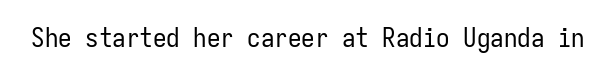
Has an underline been added? It has not. The type is set solid horizontally, with unmodified tracking. The characters are drawn with everyday or finer stroke widths. Every character sits straight up, as roman type does.
